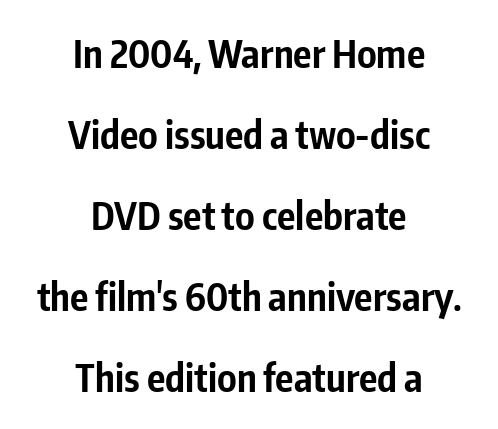
{"serif": "no", "italic": "no", "bold": "yes", "weight": "bold", "width": "condensed", "stroke_contrast": "low", "x_height": "medium", "monospaced": "no", "underline": "no", "align": "center", "line_spacing": "loose", "line_spacing_ratio": 2.13, "letter_spacing": "normal", "letter_spacing_em": 0.0, "glyph_px": 38}
